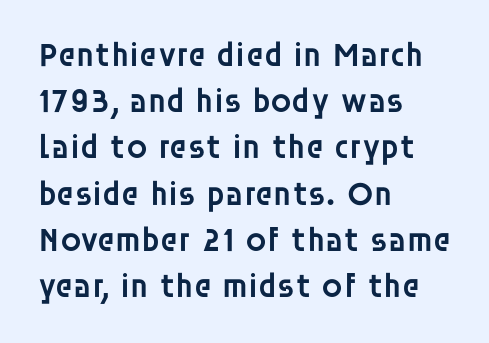
{"serif": "no", "italic": "no", "bold": "semi", "weight": "semibold", "width": "normal", "stroke_contrast": "low", "x_height": "large", "monospaced": "no", "underline": "no", "align": "left", "line_spacing": "normal", "line_spacing_ratio": 1.36, "letter_spacing": "normal", "letter_spacing_em": 0.0, "glyph_px": 34}
